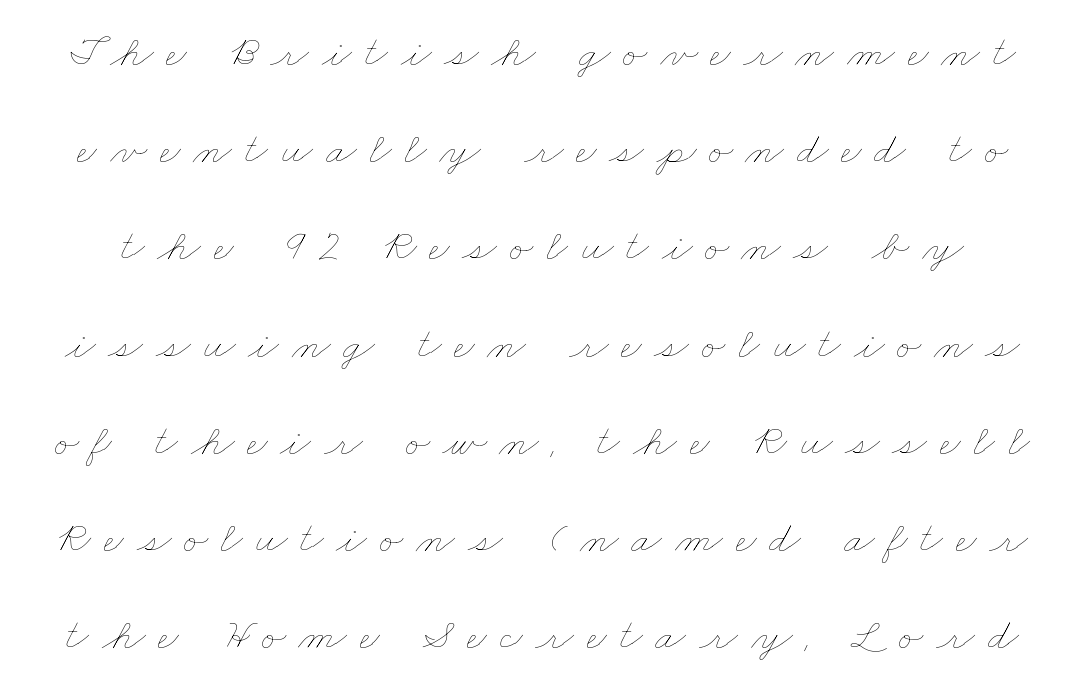
{"bold": "no", "weight": "thin", "width": "wide", "stroke_contrast": "low", "x_height": "small", "monospaced": "no", "underline": "no", "line_spacing": "loose", "line_spacing_ratio": 2.16, "letter_spacing": "wide", "letter_spacing_em": 0.28, "glyph_px": 45}
